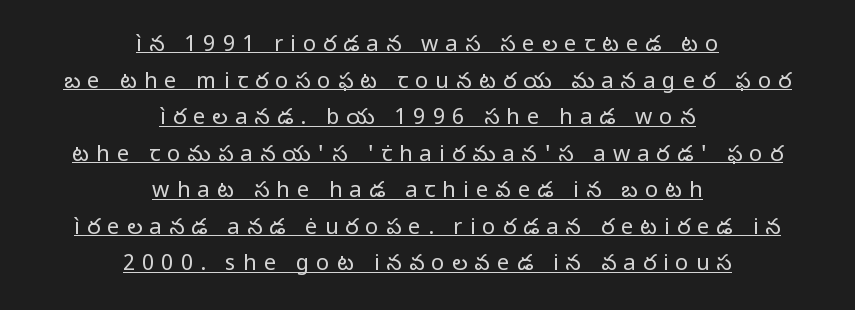
Line spacing here is normal. You can tell it's not italic because the verticals are truly vertical. These characters rest on top of a visible drawn line. Between one letter and the next there's a generous, obvious gap.
